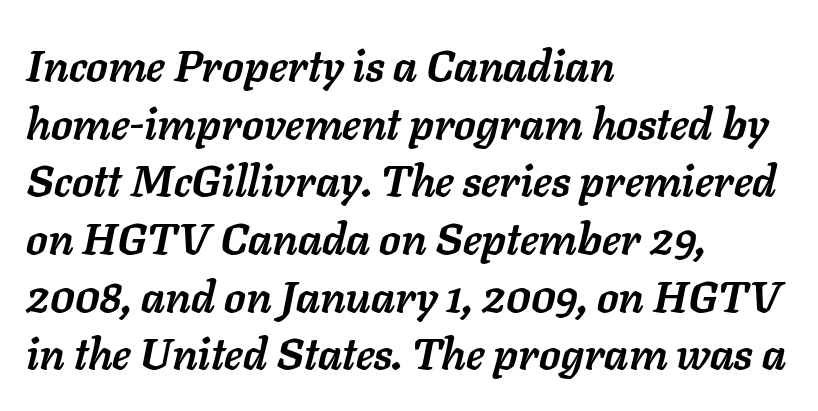
{"italic": "yes", "lean": "right", "slant_degrees": 11, "bold": "yes", "weight": "semibold", "width": "normal", "stroke_contrast": "low", "x_height": "medium", "monospaced": "no", "underline": "no", "align": "left", "line_spacing": "normal", "line_spacing_ratio": 1.31, "letter_spacing": "normal", "letter_spacing_em": 0.0, "glyph_px": 44}
